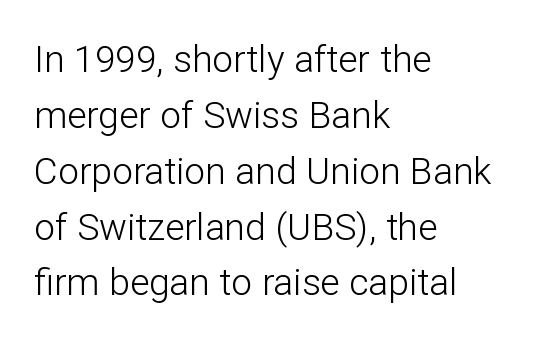
Q: Is the text bold? A: No.
Q: Is the text italic (slanted)? A: No, it is upright.
Q: Is the typeface a serif or a sans-serif typeface? A: Sans-serif.
Q: Is the text underlined? A: No.
Q: How is the paragraph aligned? A: Left-aligned.
Q: Is the spacing between letters normal or unusually wide? A: Normal.
Q: Is the spacing between lines tight, normal or loose? A: Normal.
Q: Width (condensed, normal, or wide)? A: Normal.
Q: Stroke contrast? A: Low.
Q: x-height? A: Medium.
Q: Monospaced? A: No.
